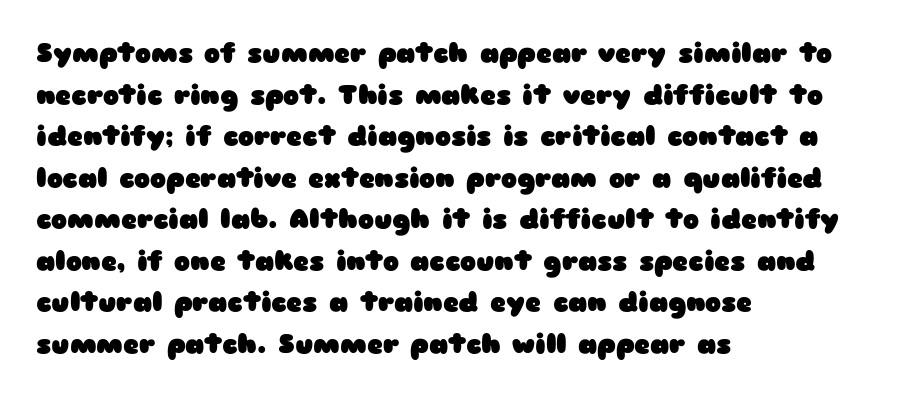
This sample keeps an unexceptional amount of space between lines. Which margin do the lines hug? The left one — the right edge is uneven. The specimen omits any rule beneath the text block's lines. Students, note that the glyphs here touch the page at normal intervals. This is heavy type, rendered in bold.
